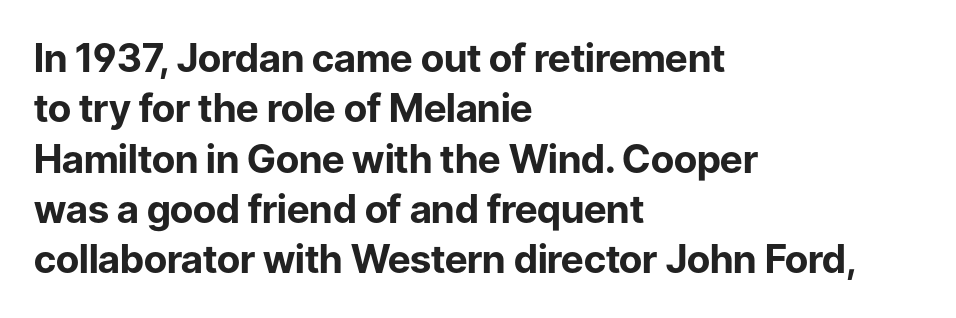
The image shows 39 px bold sans-serif type, upright; set left-aligned, normal line spacing (1.29x), normal letter spacing, not underlined; low stroke contrast and a medium x-height.
